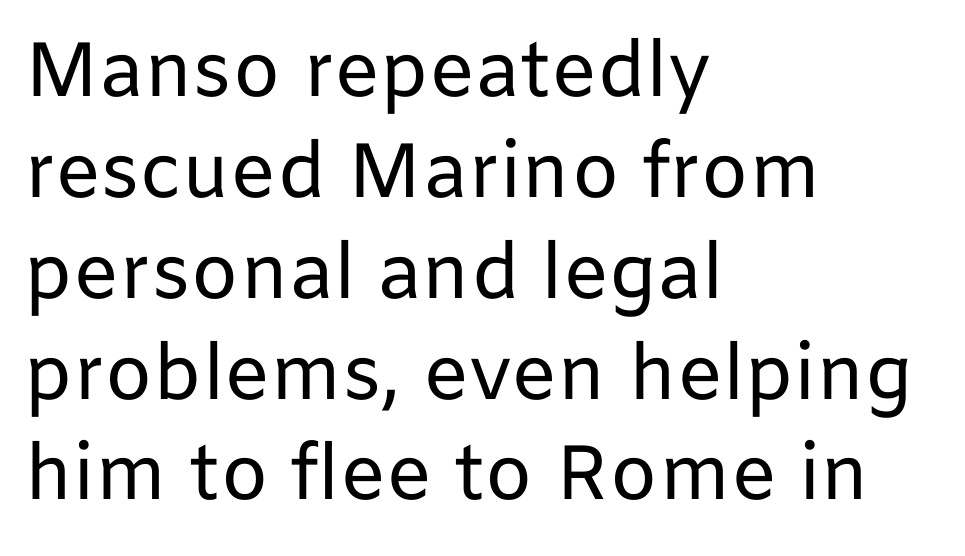
The face looks like a standard text weight, possibly lighter. Unlike a traditional serif, this face leaves its strokes unadorned. The text block is weighted toward the left margin, trailing off unevenly rightward. Nobody drew a line under any word here. Vertically, the passage feels balanced, rows spaced as you'd expect.
